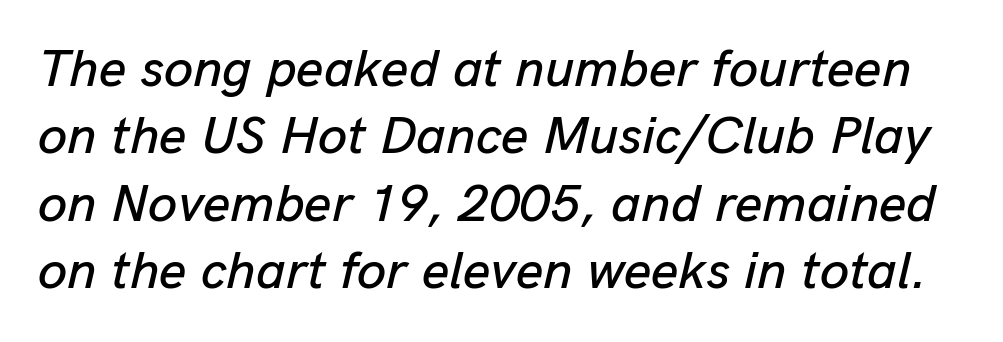
Q: Is the text italic (slanted)? A: Yes, it leans right by about 13 degrees.
Q: Is the text underlined? A: No.
Q: Is the spacing between letters normal or unusually wide? A: Normal.
Q: Is the spacing between lines tight, normal or loose? A: Normal.
Q: Width (condensed, normal, or wide)? A: Normal.
Q: Stroke contrast? A: Low.
Q: x-height? A: Medium.
Q: Monospaced? A: No.
